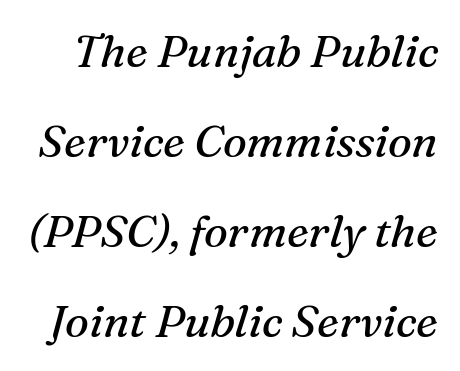
Does extra space separate the letters? No, they use regular spacing. Would a proofreader flag this as italicized? Yes. The rendering uses natural spacing where letterforms have individual widths. Line spacing here is loose. The characters display serif detailing at their extremities.
